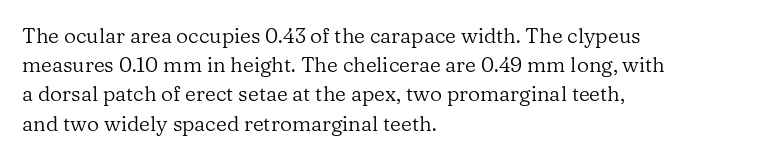
{"italic": "no", "bold": "no", "underline": "no", "align": "left", "line_spacing": "normal", "line_spacing_ratio": 1.39, "letter_spacing": "normal", "letter_spacing_em": 0.0, "glyph_px": 21}
